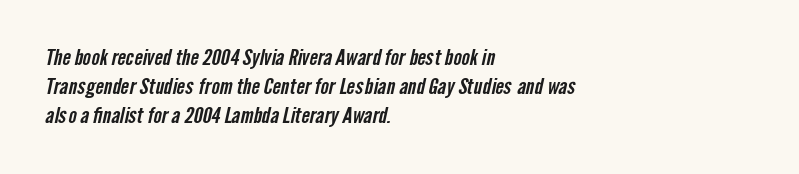
The image shows 22 px text type; set left-aligned, normal line spacing (1.32x), normal letter spacing, not underlined.
